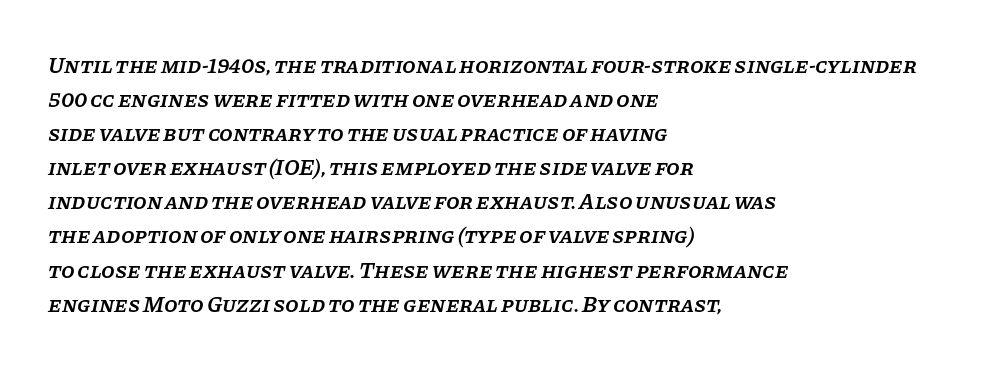
Q: Is the text bold? A: Semi-bold.
Q: Is the text italic (slanted)? A: Yes, it leans right by about 11 degrees.
Q: Is the text underlined? A: No.
Q: How is the paragraph aligned? A: Left-aligned.
Q: Is the spacing between letters normal or unusually wide? A: Normal.
Q: Is the spacing between lines tight, normal or loose? A: Normal.
